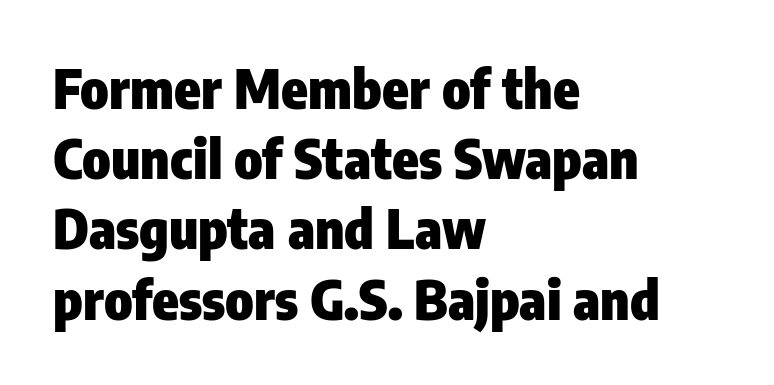
Q: Is the text bold? A: Yes.
Q: Is the text italic (slanted)? A: No, it is upright.
Q: Is the typeface a serif or a sans-serif typeface? A: Sans-serif.
Q: Is the text underlined? A: No.
Q: How is the paragraph aligned? A: Left-aligned.
Q: Is the spacing between letters normal or unusually wide? A: Normal.
Q: Is the spacing between lines tight, normal or loose? A: Normal.
Q: Width (condensed, normal, or wide)? A: Condensed.
Q: Stroke contrast? A: Low.
Q: x-height? A: Medium.
Q: Monospaced? A: No.
